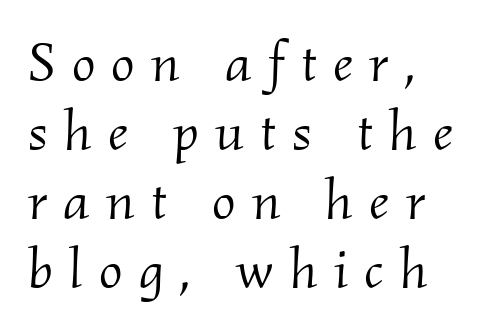
The image shows 56 px light serif type, italic (leaning right); set left-aligned, line spacing 1.23x, unusually wide letter spacing (+0.29 em), not underlined; medium stroke contrast and a small x-height.
